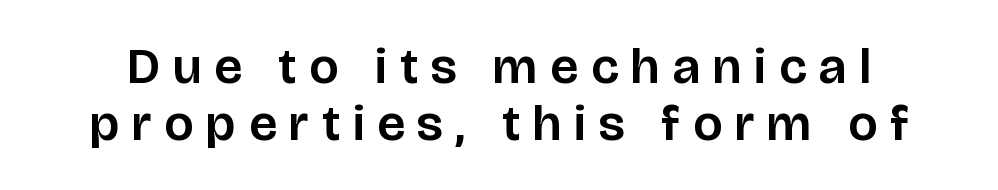
The image shows 51 px sans-serif type, upright; set tight line spacing (1.12x), unusually wide letter spacing (+0.25 em), not underlined; low stroke contrast and a large x-height.
